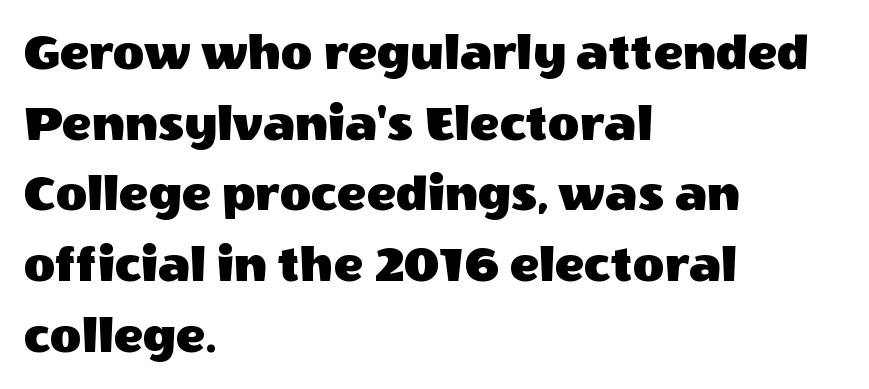
Q: Is the text italic (slanted)? A: No, it is upright.
Q: Is the typeface a serif or a sans-serif typeface? A: Sans-serif.
Q: Is the text underlined? A: No.
Q: How is the paragraph aligned? A: Left-aligned.
Q: Is the spacing between letters normal or unusually wide? A: Normal.
Q: Is the spacing between lines tight, normal or loose? A: Normal.
Q: Width (condensed, normal, or wide)? A: Normal.
Q: x-height? A: Large.
Q: Monospaced? A: No.
